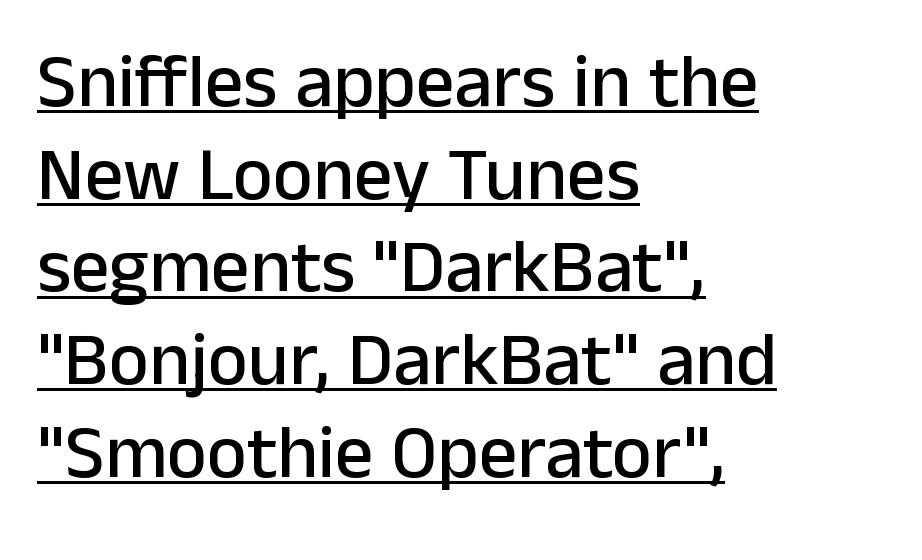
Q: Is the text italic (slanted)? A: No, it is upright.
Q: Is the typeface a serif or a sans-serif typeface? A: Sans-serif.
Q: Is the text underlined? A: Yes.
Q: How is the paragraph aligned? A: Left-aligned.
Q: Is the spacing between letters normal or unusually wide? A: Normal.
Q: Width (condensed, normal, or wide)? A: Normal.
Q: Stroke contrast? A: Low.
Q: x-height? A: Medium.
Q: Monospaced? A: No.
